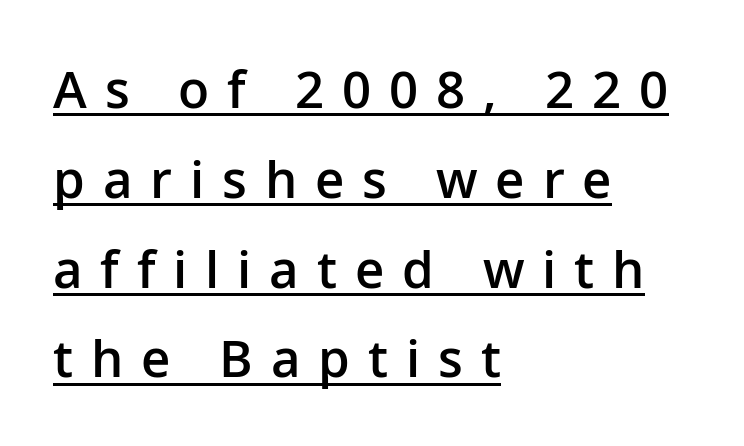
{"serif": "no", "italic": "no", "bold": "semi", "weight": "semibold", "width": "normal", "stroke_contrast": "low", "x_height": "medium", "monospaced": "no", "underline": "yes", "align": "left", "line_spacing_ratio": 1.76, "letter_spacing": "wide", "letter_spacing_em": 0.35, "glyph_px": 51}
